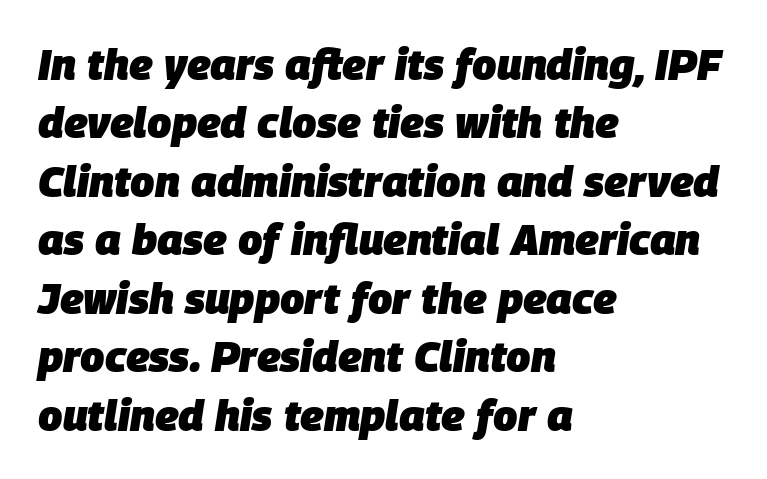
Baseline-to-baseline distance is the conventional proportion of letter height. Line starts are locked; line ends wander. Rendered with sloped, italic letterforms. Note the varied advance widths — an 'i' is clearly narrower than an 'm'. Heavy-handed strokes throughout: this text is bold.
